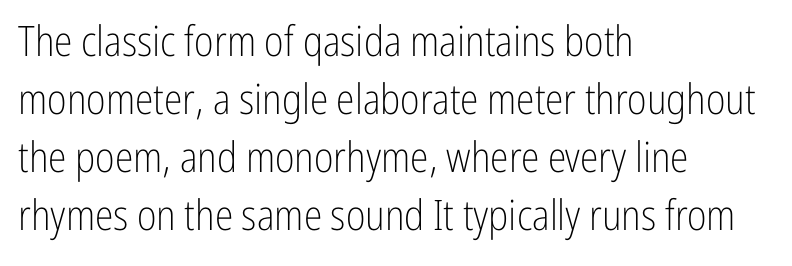
Do the characters align in a grid? No, the font is proportional. Left-aligned paragraph, ragged on the right. This block has exactly the height ordinary leading produces. The font's upright variant was chosen for this text. Letters have the restrained weight of plain body copy at most. Check the space under the baseline: it is left empty.
